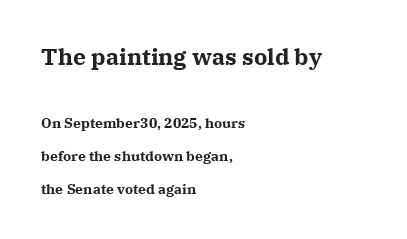
The image shows 23 px bold type, upright; set left-aligned, loose line spacing (2.34x), normal letter spacing, not underlined; the first (top) block is 1.64x larger.
